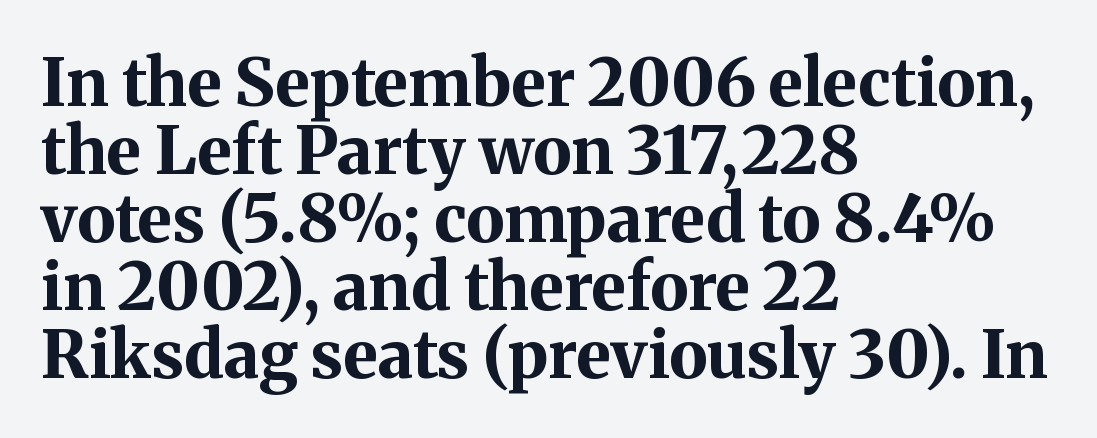
The image shows 66 px bold serif type, upright; set left-aligned, tight line spacing (1.03x), normal letter spacing, not underlined; medium stroke contrast and a medium x-height.
